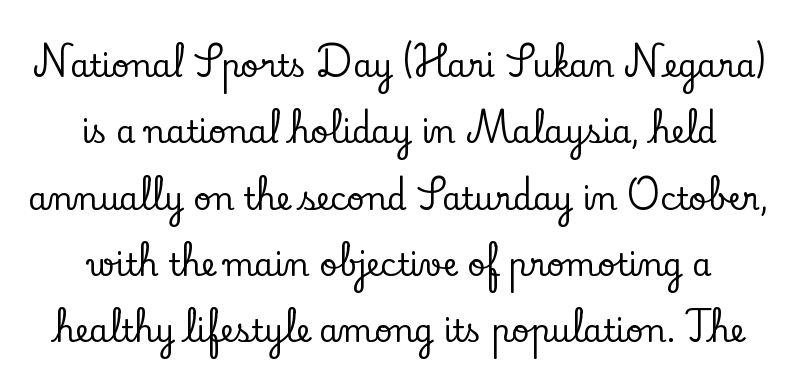
Italic? Not at all — the glyphs are vertical. Letter spacing: default. Horizontal bands of white between lines are thick stripes. Note the varied advance widths — an 'i' is clearly narrower than an 'm'. Each letter's strokes conclude with small projecting serifs. Underline: absent.
